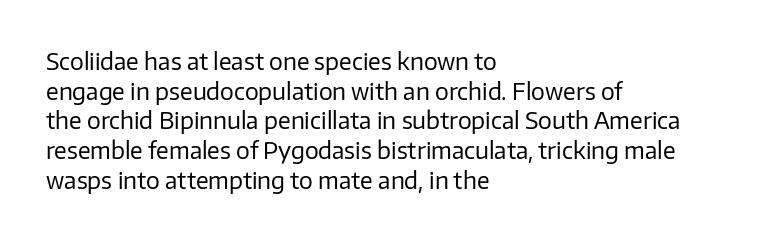
The image shows 23 px text type, upright; set left-aligned, normal line spacing (1.29x), normal letter spacing, not underlined.
